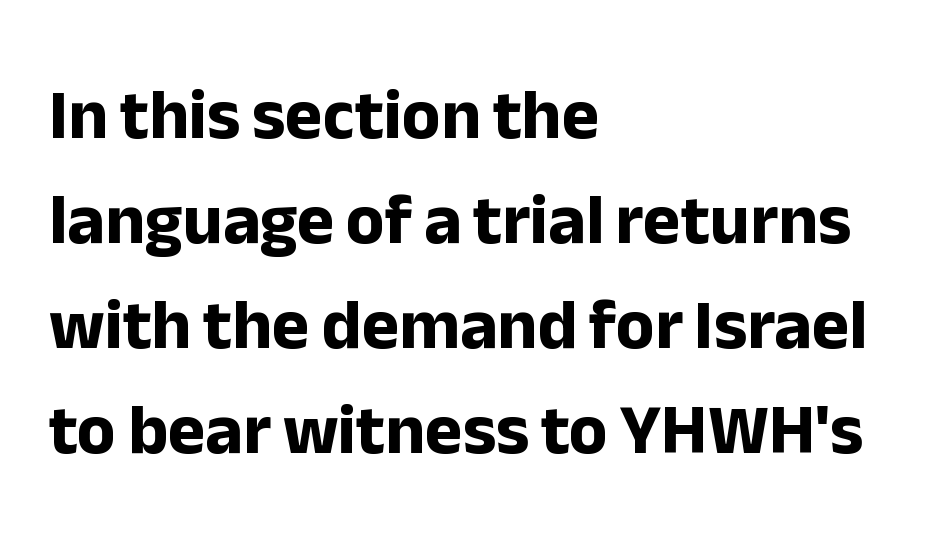
Visually the block forms a straight wall on the left and a jagged coastline on the right. Bare-footed words on every line. Characters follow at the spacing the type designer built in. Note: no serifs on the glyphs. You'd pick this weight for a headline — it's a proper bold.
